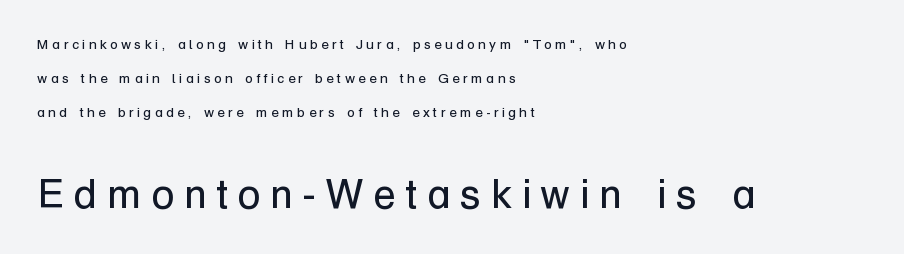
Q: Is the text bold? A: No.
Q: Is the text italic (slanted)? A: No, it is upright.
Q: Is the typeface a serif or a sans-serif typeface? A: Sans-serif.
Q: Is the text underlined? A: No.
Q: How is the paragraph aligned? A: Left-aligned.
Q: Is the spacing between letters normal or unusually wide? A: Unusually wide.
Q: Is the spacing between lines tight, normal or loose? A: Loose.
Q: Which block of text is set in a larger size, the first (top) or the second (bottom)? A: The second (bottom) one.
Q: Width (condensed, normal, or wide)? A: Normal.
Q: Stroke contrast? A: Low.
Q: x-height? A: Medium.
Q: Monospaced? A: No.
